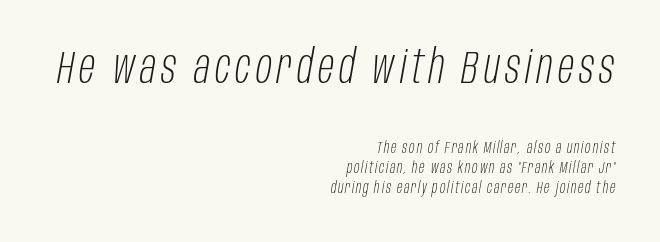
Q: Is the text bold? A: No.
Q: Is the text italic (slanted)? A: Yes, it leans right by about 10 degrees.
Q: Is the text underlined? A: No.
Q: How is the paragraph aligned? A: Right-aligned.
Q: Which block of text is set in a larger size, the first (top) or the second (bottom)? A: The first (top) one.
Q: Width (condensed, normal, or wide)? A: Condensed.
Q: Stroke contrast? A: Low.
Q: x-height? A: Large.
Q: Monospaced? A: No.
